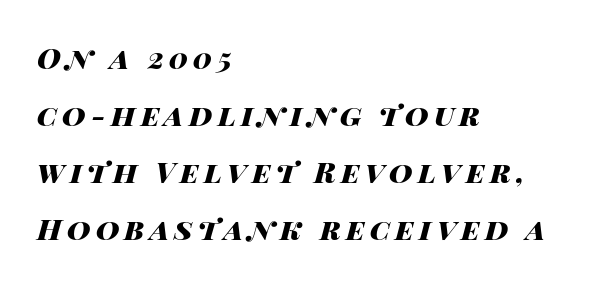
Q: Is the text bold? A: Yes.
Q: Is the text italic (slanted)? A: Yes, it leans right by about 14 degrees.
Q: Is the text underlined? A: No.
Q: How is the paragraph aligned? A: Left-aligned.
Q: Is the spacing between lines tight, normal or loose? A: Loose.
Q: Width (condensed, normal, or wide)? A: Wide.
Q: Stroke contrast? A: High.
Q: x-height? A: Large.
Q: Monospaced? A: No.
